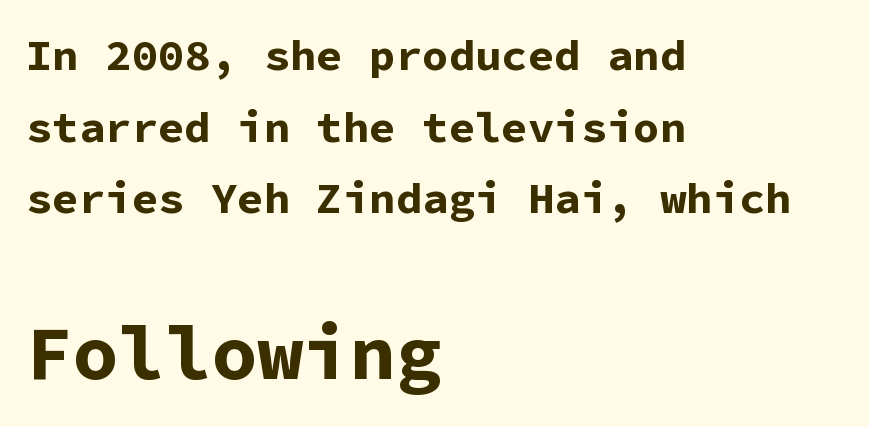
Q: Is the text bold? A: Yes.
Q: Is the text italic (slanted)? A: No, it is upright.
Q: Is the typeface a serif or a sans-serif typeface? A: Sans-serif.
Q: Is the text underlined? A: No.
Q: How is the paragraph aligned? A: Left-aligned.
Q: Is the spacing between letters normal or unusually wide? A: Normal.
Q: Is the spacing between lines tight, normal or loose? A: Normal.
Q: Which block of text is set in a larger size, the first (top) or the second (bottom)? A: The second (bottom) one.
Q: Width (condensed, normal, or wide)? A: Normal.
Q: Stroke contrast? A: Low.
Q: x-height? A: Medium.
Q: Monospaced? A: Yes.
